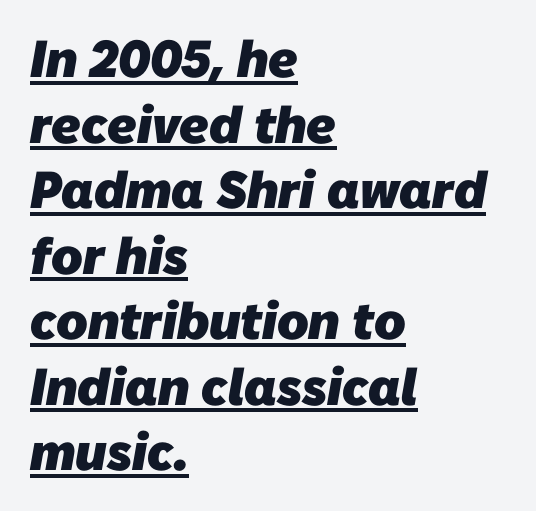
Q: Is the text bold? A: Yes.
Q: Is the typeface a serif or a sans-serif typeface? A: Sans-serif.
Q: Is the text underlined? A: Yes.
Q: How is the paragraph aligned? A: Left-aligned.
Q: Is the spacing between letters normal or unusually wide? A: Normal.
Q: Is the spacing between lines tight, normal or loose? A: Normal.
Q: Width (condensed, normal, or wide)? A: Normal.
Q: Stroke contrast? A: Low.
Q: x-height? A: Medium.
Q: Monospaced? A: No.
